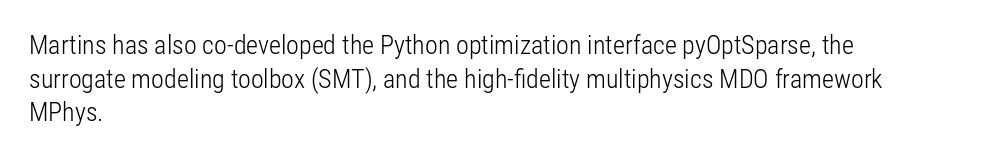
The image shows 26 px text type, upright; set left-aligned, normal line spacing (1.29x), normal letter spacing, not underlined.
